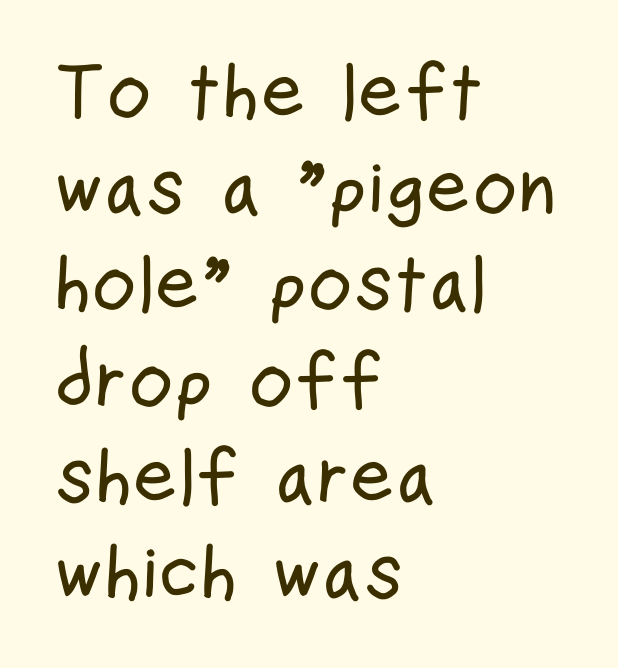
The string is rendered with underlining switched off. Evenly set lines give the paragraph a standard silhouette. Look at the tracking — it's just the regular setting, nothing added. Posture: straight, roman, zero tilt. Layout note: lines flush left.
